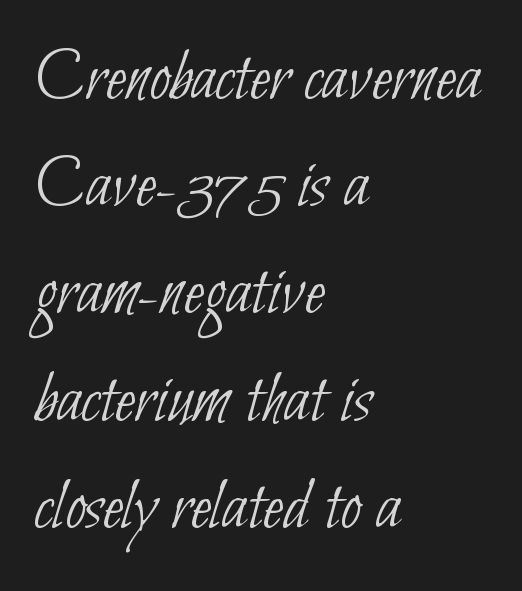
{"serif": "no", "bold": "no", "weight": "thin", "width": "condensed", "stroke_contrast": "low", "x_height": "small", "monospaced": "no", "underline": "no", "align": "left", "line_spacing": "normal", "line_spacing_ratio": 1.43, "letter_spacing": "normal", "letter_spacing_em": 0.0, "glyph_px": 75}
